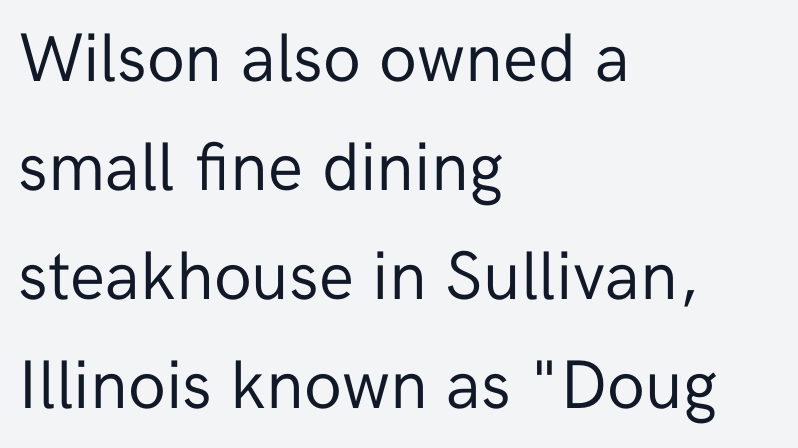
Unlike italic type, these characters show no tilt at all. Proportional: the letters do not fall into vertical columns. The paragraph shown leans on its left margin. Unmarked baselines from the first word to the last.
